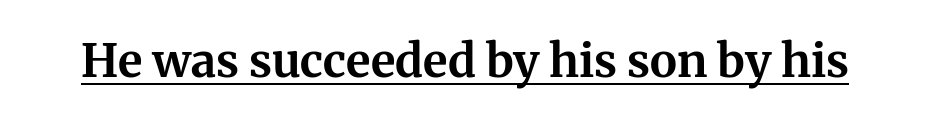
In designer terms, the underline attribute is active on this setting. A typesetter would call this proportional, since set widths differ per character. Typesetter's note: full bold, strokes at maximum text heaviness. The rendering keeps characters at their native spacing. Serifs: yes, visible at the terminals of the letterforms. If you drew a line through each stem, it would be perfectly vertical.
